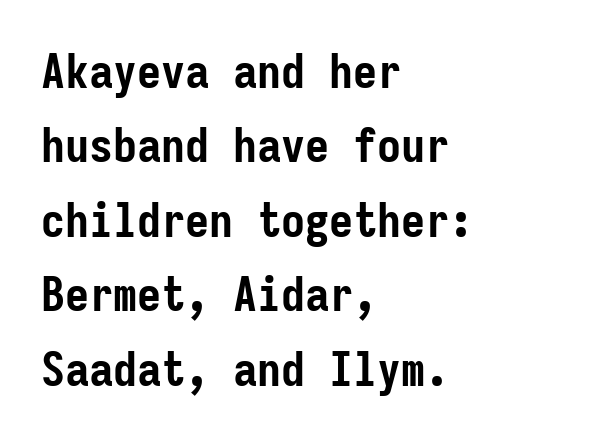
This is roman type, the default non-slanted kind. Is the block centered? No — it sits flush against the left margin. Strong, thick strokes mark this as bold type. Serif or sans? Sans — the stroke terminals are bare. Vertically, the passage feels balanced, rows spaced as you'd expect. Anything drawn beneath the words? Only blank space.
